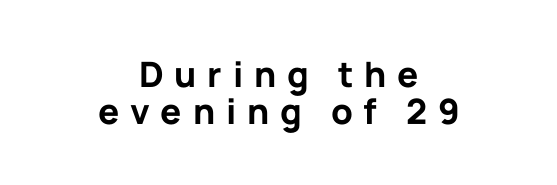
The image shows 35 px bold sans-serif type, upright; set centered, tight line spacing (1.06x), unusually wide letter spacing (+0.31 em), not underlined; low stroke contrast and a medium x-height.
